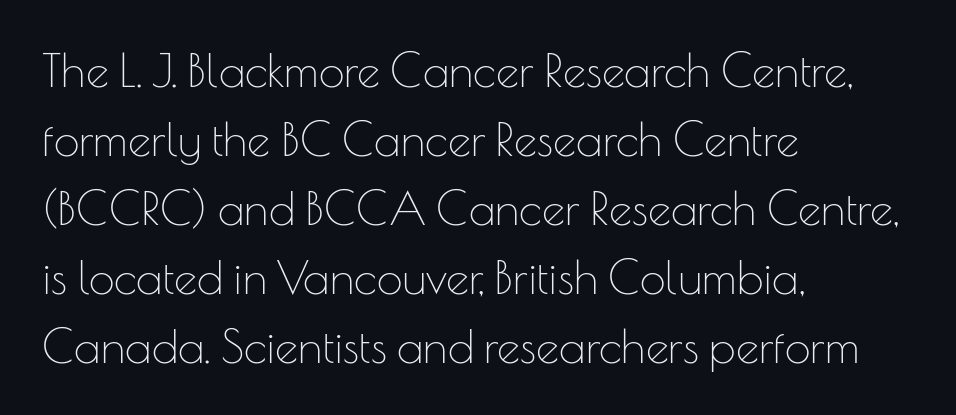
{"serif": "no", "italic": "no", "bold": "no", "weight": "thin", "width": "normal", "stroke_contrast": "low", "x_height": "small", "monospaced": "no", "underline": "no", "align": "left", "line_spacing": "normal", "line_spacing_ratio": 1.5, "letter_spacing": "normal", "letter_spacing_em": 0.0, "glyph_px": 46}
